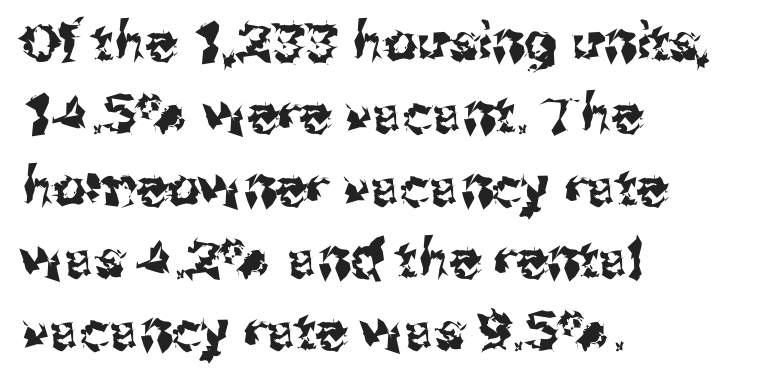
Q: Is the text italic (slanted)? A: No, it is upright.
Q: Is the typeface a serif or a sans-serif typeface? A: Sans-serif.
Q: Is the text underlined? A: No.
Q: How is the paragraph aligned? A: Left-aligned.
Q: Is the spacing between letters normal or unusually wide? A: Normal.
Q: Is the spacing between lines tight, normal or loose? A: Normal.
Q: Width (condensed, normal, or wide)? A: Normal.
Q: Stroke contrast? A: Medium.
Q: x-height? A: Medium.
Q: Monospaced? A: No.
